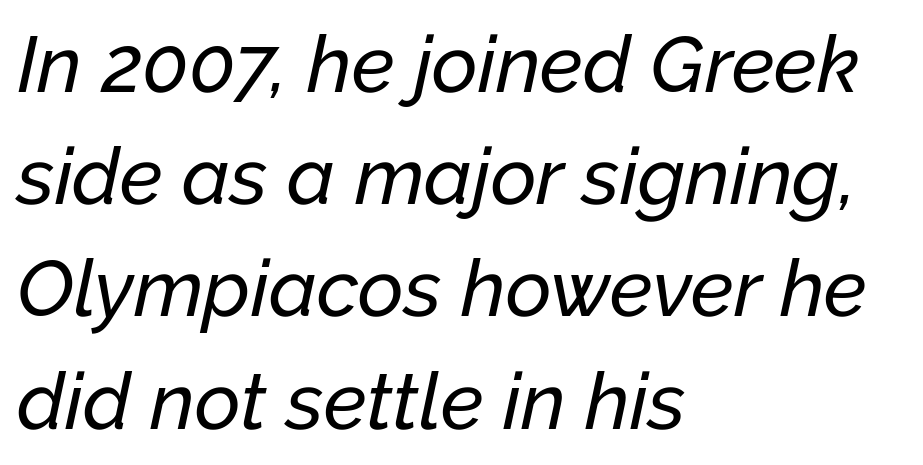
Q: Is the text italic (slanted)? A: Yes, it leans right by about 12 degrees.
Q: Is the text underlined? A: No.
Q: How is the paragraph aligned? A: Left-aligned.
Q: Is the spacing between letters normal or unusually wide? A: Normal.
Q: Is the spacing between lines tight, normal or loose? A: Normal.
Q: Width (condensed, normal, or wide)? A: Normal.
Q: Stroke contrast? A: Low.
Q: x-height? A: Medium.
Q: Monospaced? A: No.
